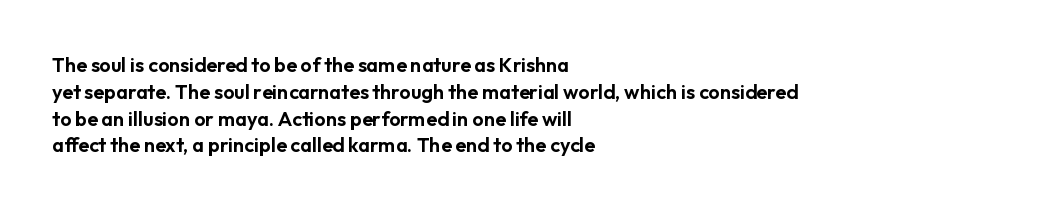
The image shows 20 px text type, upright; set left-aligned, normal line spacing (1.34x), normal letter spacing, not underlined.
